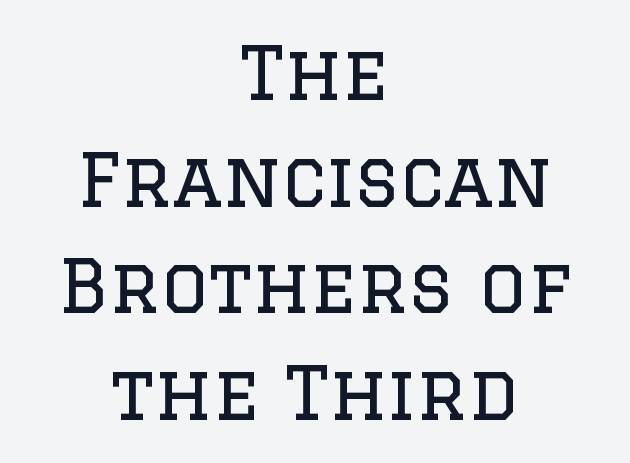
Q: Is the text bold? A: No.
Q: Is the text italic (slanted)? A: No, it is upright.
Q: Is the typeface a serif or a sans-serif typeface? A: Serif.
Q: Is the text underlined? A: No.
Q: How is the paragraph aligned? A: Centered.
Q: Is the spacing between letters normal or unusually wide? A: Normal.
Q: Is the spacing between lines tight, normal or loose? A: Normal.
Q: Width (condensed, normal, or wide)? A: Normal.
Q: Stroke contrast? A: Low.
Q: x-height? A: Large.
Q: Monospaced? A: No.
